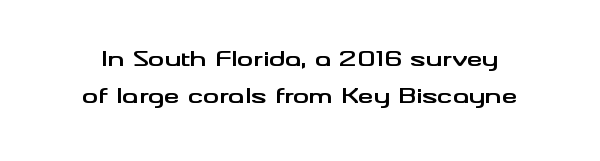
The image shows 20 px bold type, upright; set line spacing 1.86x, normal letter spacing, not underlined.
